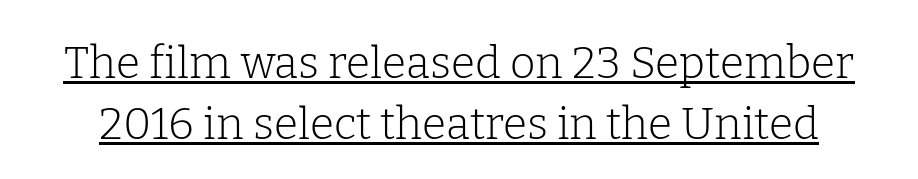
Spacing between characters is what you'd get straight out of the box. Quick note: underline on. The axis of the letterforms is exactly vertical. Horizontal bands of white between lines are of average thickness.
